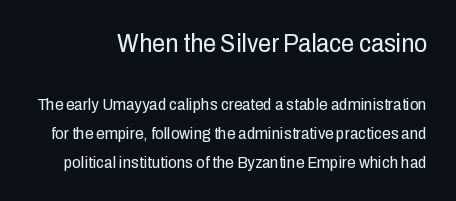
{"italic": "no", "bold": "no", "underline": "no", "line_spacing_ratio": 1.72, "letter_spacing": "normal", "letter_spacing_em": 0.0, "larger_block": "first", "size_ratio": 1.53, "glyph_px": 26}
